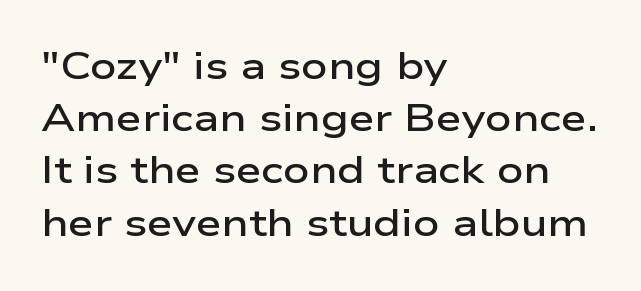
The image shows 37 px semibold, wide sans-serif type, upright; set left-aligned, normal line spacing (1.41x), normal letter spacing, not underlined; low stroke contrast and a medium x-height.
